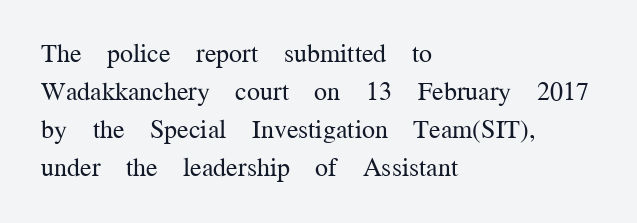
Q: Is the text bold? A: No.
Q: Is the text italic (slanted)? A: No, it is upright.
Q: Is the text underlined? A: No.
Q: How is the paragraph aligned? A: Left-aligned.
Q: Is the spacing between letters normal or unusually wide? A: Normal.
Q: Is the spacing between lines tight, normal or loose? A: Normal.
